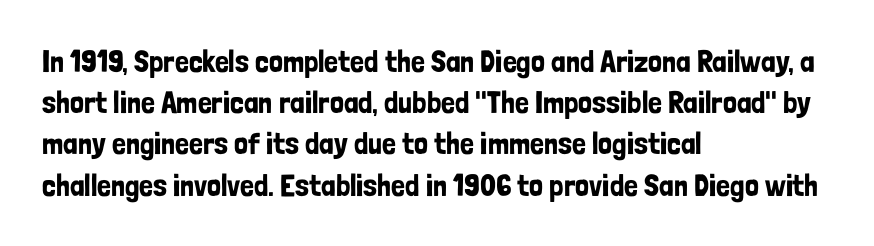
The letters sit at their default tracking, neither squeezed nor spread. Leading matches the norm, producing a regular column. A roman cut, with each character standing at attention. These lines are rendered in a variable-pitch font. Casual observation: everything's shoved over to the left. Plain, unruled lines of type.
